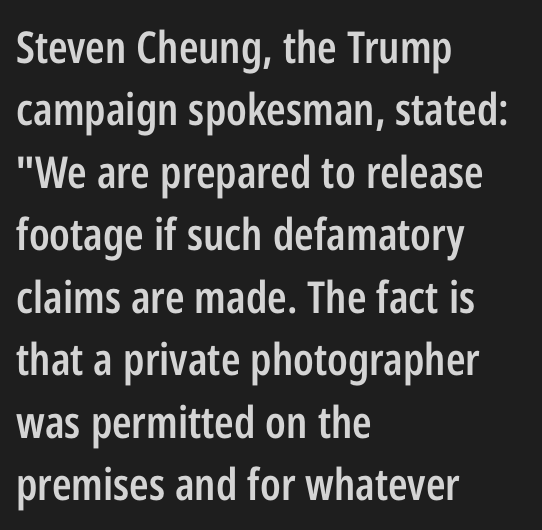
The face used here is proportionally spaced, like ordinary book or web type. Does the leading feel generous? No, just average. The font is running at a semibold setting, under full bold. Spacing between characters is what you'd get straight out of the box. The paragraph shown leans on its left margin. Underlining? Definitely not there.
